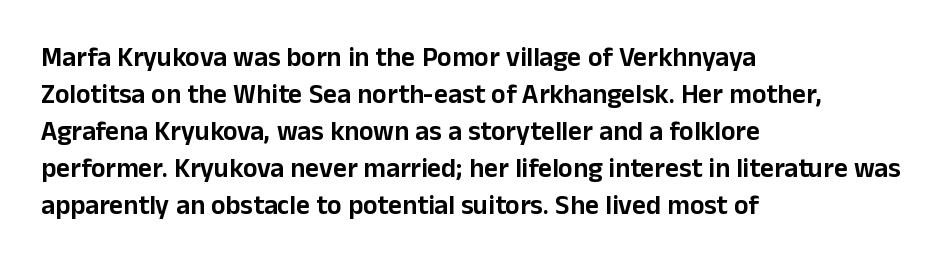
{"italic": "no", "underline": "no", "align": "left", "line_spacing": "normal", "line_spacing_ratio": 1.37, "letter_spacing": "normal", "letter_spacing_em": 0.0, "glyph_px": 27}
